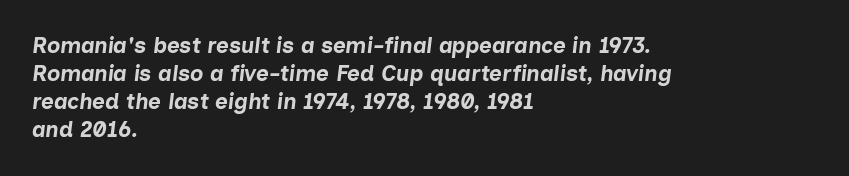
The image shows 22 px bold type, italic (leaning right); set left-aligned, normal line spacing (1.28x), normal letter spacing, not underlined.
